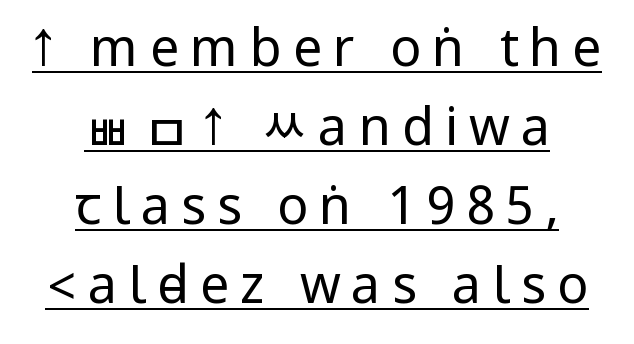
Q: Is the text bold? A: No.
Q: Is the text italic (slanted)? A: No, it is upright.
Q: Is the typeface a serif or a sans-serif typeface? A: Sans-serif.
Q: Is the text underlined? A: Yes.
Q: How is the paragraph aligned? A: Centered.
Q: Is the spacing between letters normal or unusually wide? A: Unusually wide.
Q: Is the spacing between lines tight, normal or loose? A: Normal.
Q: Width (condensed, normal, or wide)? A: Condensed.
Q: Stroke contrast? A: Low.
